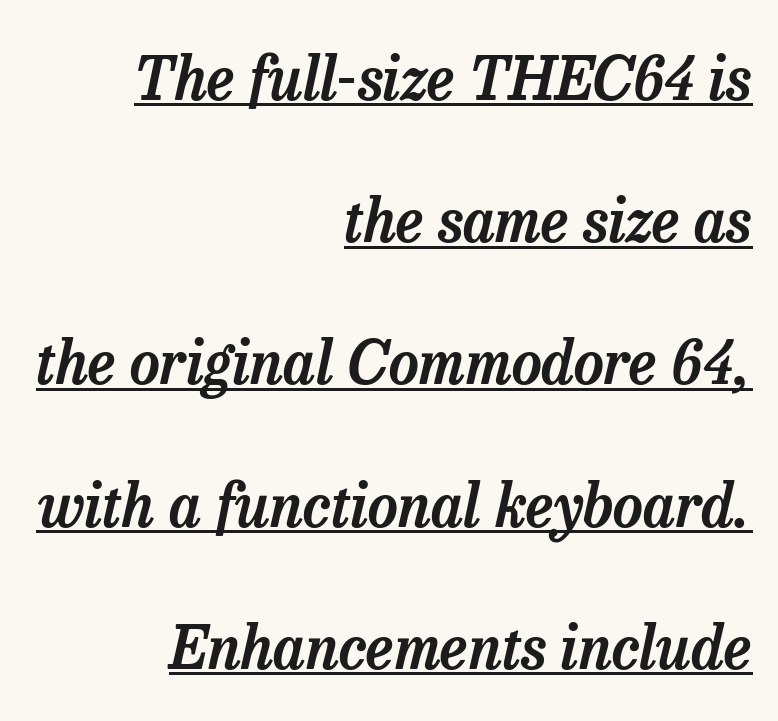
{"serif": "yes", "italic": "yes", "lean": "right", "slant_degrees": 13, "width": "normal", "stroke_contrast": "low", "x_height": "medium", "monospaced": "no", "underline": "yes", "align": "right", "line_spacing": "loose", "line_spacing_ratio": 2.41, "letter_spacing": "normal", "letter_spacing_em": 0.0, "glyph_px": 59}
